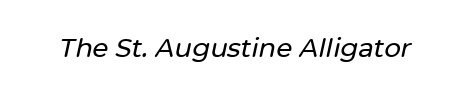
Nothing unusual about the tracking: characters are spaced as the font intends. The area under the type is left untouched. The glyphs look as if they've been sheared to an angle.
